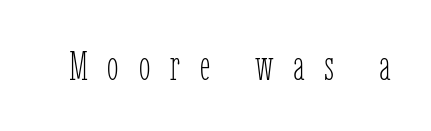
In terms of letterspacing, this is a distinctly airy, spread setting. Posture: straight, roman, zero tilt. Each letter keeps its own natural width here, so spacing adapts to shape. Underline: absent. Unbolded letterforms with no extra heft.
